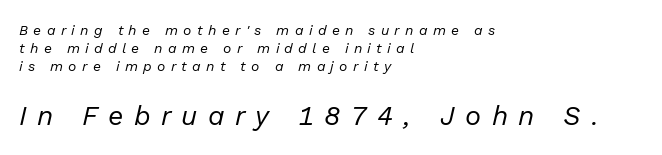
Q: Is the text bold? A: No.
Q: Is the text italic (slanted)? A: Yes, it leans right by about 13 degrees.
Q: Is the text underlined? A: No.
Q: How is the paragraph aligned? A: Left-aligned.
Q: Is the spacing between letters normal or unusually wide? A: Unusually wide.
Q: Is the spacing between lines tight, normal or loose? A: Normal.
Q: Which block of text is set in a larger size, the first (top) or the second (bottom)? A: The second (bottom) one.
